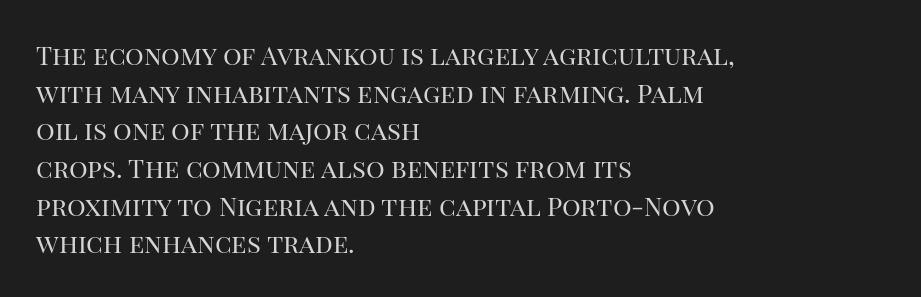
This sample is left-justified, so line endings fall wherever the words run out. Short note: letters normally spaced. These lines were composed using upright roman letters. Nothing heavy about these letters — not bold at all. The glyphs are unaccompanied by any horizontal stroke below them. Quick note: interline space is typical.
